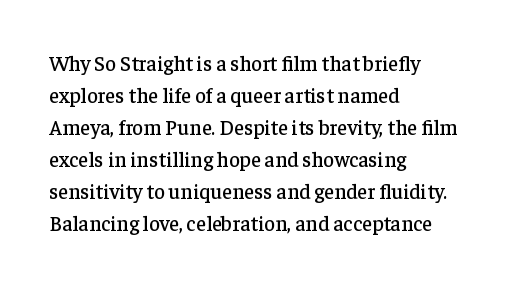
Spacing between characters is what you'd get straight out of the box. This sample is left-justified, so line endings fall wherever the words run out. Has an underline been added? It has not. Evenly set lines give the paragraph a standard silhouette. You can tell it's not italic because the verticals are truly vertical.
